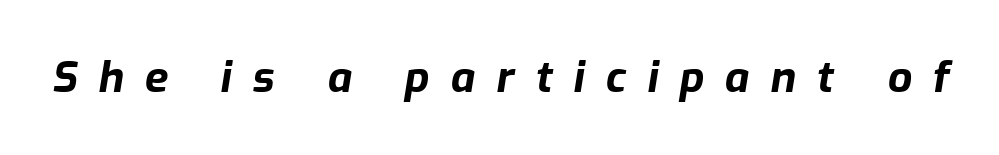
Q: Is the text bold? A: Yes.
Q: Is the text italic (slanted)? A: Yes, it leans right by about 9 degrees.
Q: Is the text underlined? A: No.
Q: Is the spacing between letters normal or unusually wide? A: Unusually wide.
Q: Width (condensed, normal, or wide)? A: Normal.
Q: Stroke contrast? A: Low.
Q: x-height? A: Medium.
Q: Monospaced? A: No.
